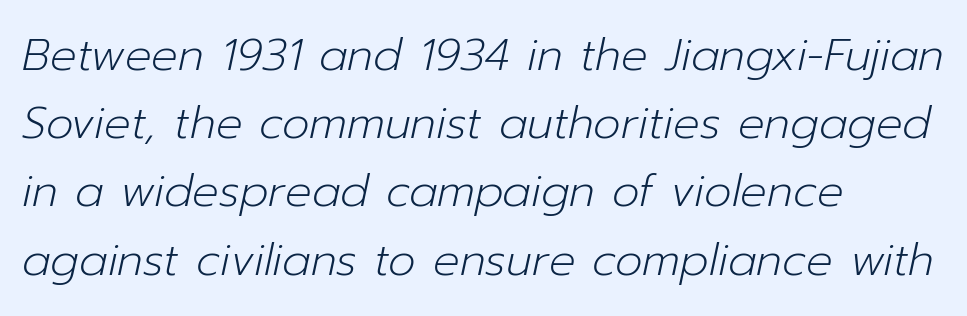
Q: Is the text bold? A: No.
Q: Is the text italic (slanted)? A: Yes, it leans right by about 12 degrees.
Q: Is the text underlined? A: No.
Q: How is the paragraph aligned? A: Left-aligned.
Q: Is the spacing between letters normal or unusually wide? A: Normal.
Q: Is the spacing between lines tight, normal or loose? A: Normal.
Q: Width (condensed, normal, or wide)? A: Normal.
Q: Stroke contrast? A: Low.
Q: x-height? A: Medium.
Q: Monospaced? A: No.
